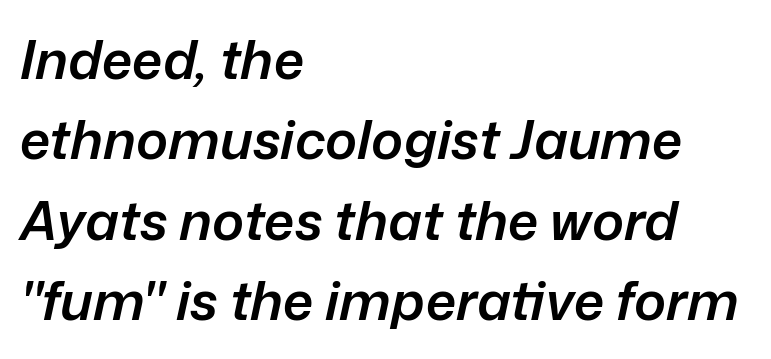
The image shows 54 px semibold type, italic (leaning right); set left-aligned, normal line spacing (1.49x), normal letter spacing, not underlined; low stroke contrast and a medium x-height.
